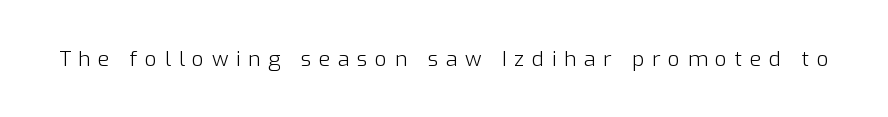
{"italic": "no", "bold": "no", "underline": "no", "letter_spacing": "wide", "letter_spacing_em": 0.36, "glyph_px": 21}
